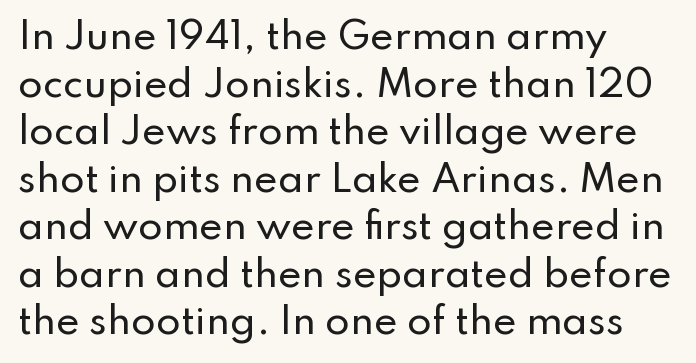
Q: Is the text italic (slanted)? A: No, it is upright.
Q: Is the typeface a serif or a sans-serif typeface? A: Sans-serif.
Q: Is the text underlined? A: No.
Q: How is the paragraph aligned? A: Left-aligned.
Q: Is the spacing between letters normal or unusually wide? A: Normal.
Q: Is the spacing between lines tight, normal or loose? A: Normal.
Q: Width (condensed, normal, or wide)? A: Normal.
Q: Stroke contrast? A: Low.
Q: x-height? A: Small.
Q: Monospaced? A: No.
